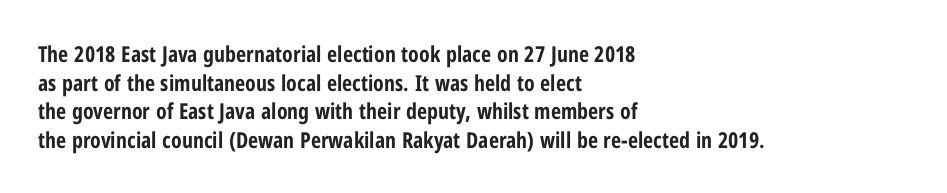
{"italic": "no", "bold": "yes", "underline": "no", "align": "left", "line_spacing": "normal", "line_spacing_ratio": 1.3, "letter_spacing": "normal", "letter_spacing_em": 0.0, "glyph_px": 22}
